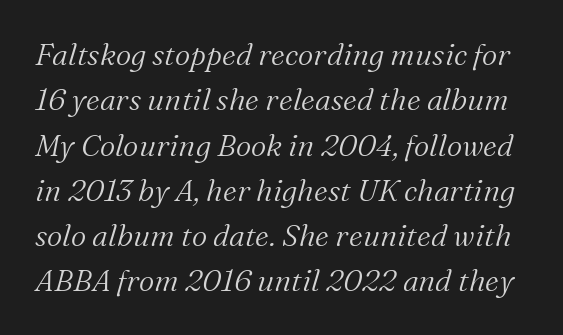
Q: Is the text bold? A: No.
Q: Is the text italic (slanted)? A: Yes, it leans right by about 16 degrees.
Q: Is the typeface a serif or a sans-serif typeface? A: Serif.
Q: Is the text underlined? A: No.
Q: Is the spacing between letters normal or unusually wide? A: Normal.
Q: Is the spacing between lines tight, normal or loose? A: Normal.
Q: Width (condensed, normal, or wide)? A: Normal.
Q: Stroke contrast? A: Medium.
Q: x-height? A: Medium.
Q: Monospaced? A: No.
